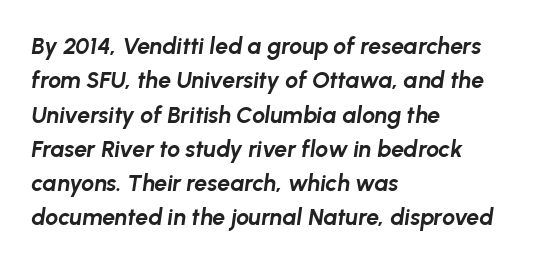
Q: Is the text bold? A: Yes.
Q: Is the text italic (slanted)? A: Yes, it leans right by about 8 degrees.
Q: Is the text underlined? A: No.
Q: How is the paragraph aligned? A: Left-aligned.
Q: Is the spacing between letters normal or unusually wide? A: Normal.
Q: Is the spacing between lines tight, normal or loose? A: Normal.
